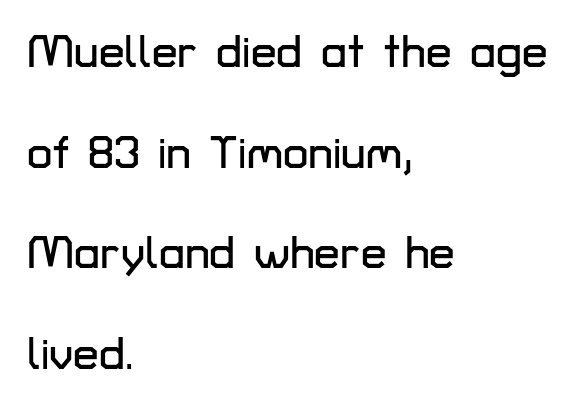
The image shows 46 px sans-serif type, upright; set left-aligned, loose line spacing (2.19x), normal letter spacing, not underlined; low stroke contrast and a medium x-height.
